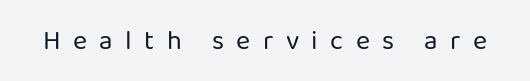
The image shows 27 px text type, upright; set unusually wide letter spacing (+0.46 em), not underlined.
